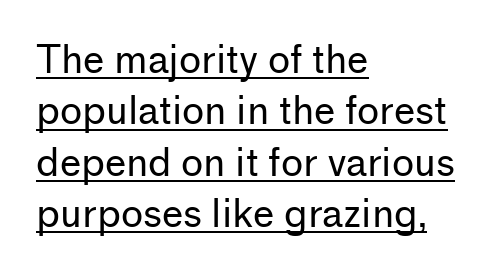
{"serif": "no", "italic": "no", "bold": "no", "weight": "regular", "width": "normal", "stroke_contrast": "low", "x_height": "medium", "monospaced": "no", "underline": "yes", "align": "left", "line_spacing": "normal", "line_spacing_ratio": 1.35, "letter_spacing": "normal", "letter_spacing_em": 0.0, "glyph_px": 38}
